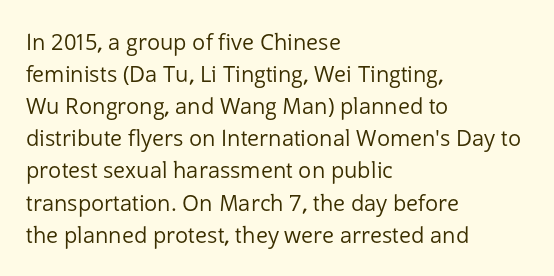
Q: Is the text bold? A: No.
Q: Is the text italic (slanted)? A: No, it is upright.
Q: Is the text underlined? A: No.
Q: How is the paragraph aligned? A: Left-aligned.
Q: Is the spacing between letters normal or unusually wide? A: Normal.
Q: Is the spacing between lines tight, normal or loose? A: Normal.
